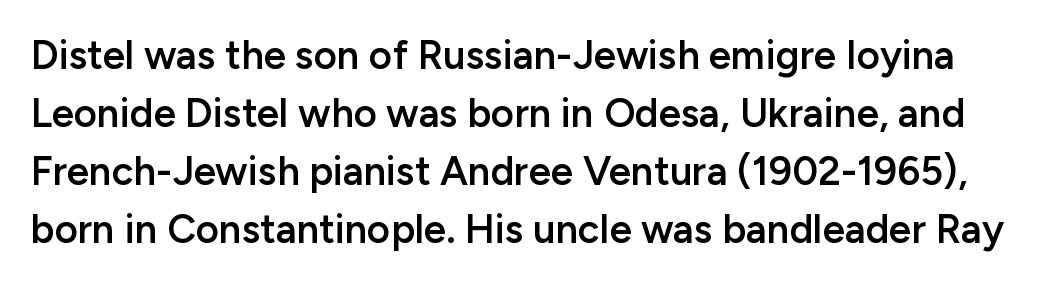
Q: Is the text bold? A: Semi-bold.
Q: Is the text italic (slanted)? A: No, it is upright.
Q: Is the typeface a serif or a sans-serif typeface? A: Sans-serif.
Q: Is the text underlined? A: No.
Q: Is the spacing between letters normal or unusually wide? A: Normal.
Q: Is the spacing between lines tight, normal or loose? A: Normal.
Q: Width (condensed, normal, or wide)? A: Normal.
Q: Stroke contrast? A: Low.
Q: x-height? A: Medium.
Q: Monospaced? A: No.
